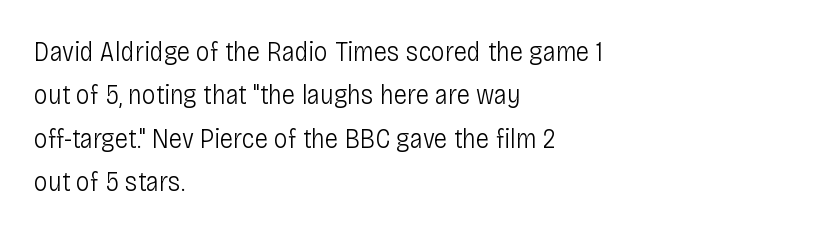
Q: Is the text bold? A: No.
Q: Is the text italic (slanted)? A: No, it is upright.
Q: Is the typeface a serif or a sans-serif typeface? A: Sans-serif.
Q: Is the text underlined? A: No.
Q: How is the paragraph aligned? A: Left-aligned.
Q: Is the spacing between letters normal or unusually wide? A: Normal.
Q: Is the spacing between lines tight, normal or loose? A: Normal.
Q: Width (condensed, normal, or wide)? A: Condensed.
Q: Stroke contrast? A: Low.
Q: x-height? A: Large.
Q: Monospaced? A: No.
